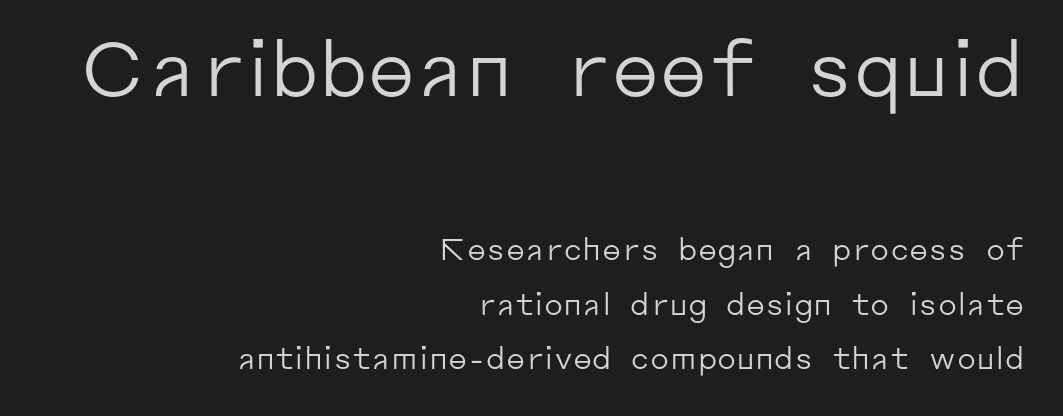
{"serif": "no", "italic": "no", "bold": "no", "weight": "regular", "width": "normal", "stroke_contrast": "low", "x_height": "medium", "monospaced": "no", "underline": "no", "align": "right", "line_spacing_ratio": 1.81, "letter_spacing": "normal", "letter_spacing_em": 0.0, "larger_block": "first", "size_ratio": 2.53, "glyph_px": 76}
